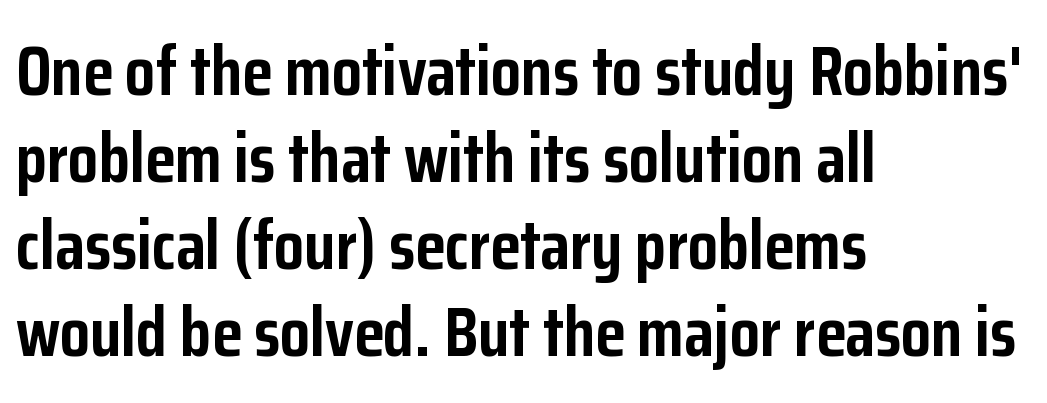
The image shows 69 px semibold, condensed sans-serif type, upright; set left-aligned, normal line spacing (1.26x), normal letter spacing, not underlined; low stroke contrast and a medium x-height.
